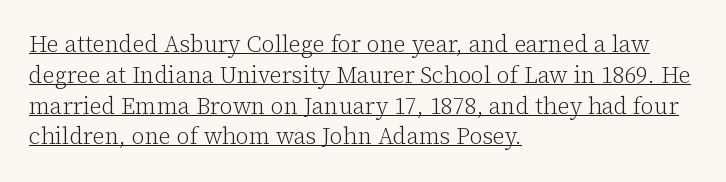
{"italic": "no", "bold": "no", "underline": "yes", "align": "left", "line_spacing": "normal", "line_spacing_ratio": 1.34, "letter_spacing": "normal", "letter_spacing_em": 0.0, "glyph_px": 23}
